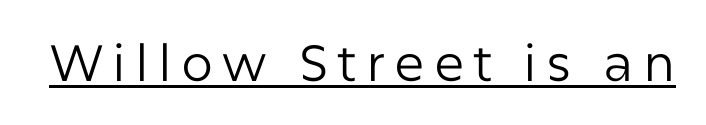
The image shows 51 px regular-weight sans-serif type, upright; set underlined; low stroke contrast and a medium x-height.
